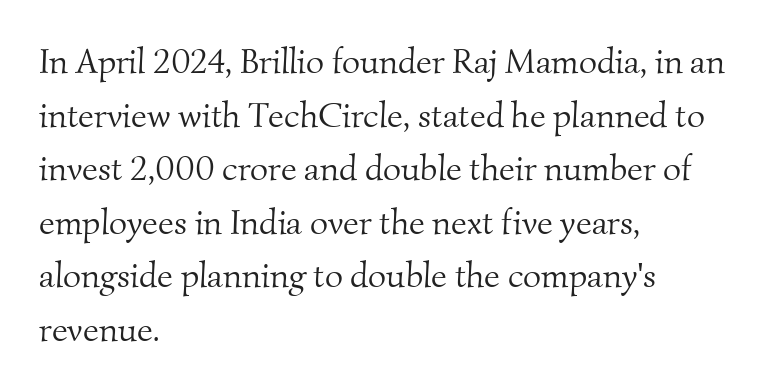
Q: Is the text bold? A: No.
Q: Is the typeface a serif or a sans-serif typeface? A: Serif.
Q: Is the text underlined? A: No.
Q: How is the paragraph aligned? A: Left-aligned.
Q: Is the spacing between letters normal or unusually wide? A: Normal.
Q: Is the spacing between lines tight, normal or loose? A: Normal.
Q: Width (condensed, normal, or wide)? A: Normal.
Q: Stroke contrast? A: Medium.
Q: x-height? A: Small.
Q: Monospaced? A: No.
